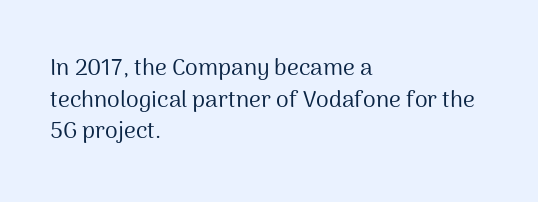
A roman cut, with each character standing at attention. Line spacing here is normal. The text block is weighted toward the left margin, trailing off unevenly rightward. Lines of text with bare space underneath. Nothing unusual about the tracking: characters are spaced as the font intends. A quiet, ordinary-to-light weight characterises the typeface.
